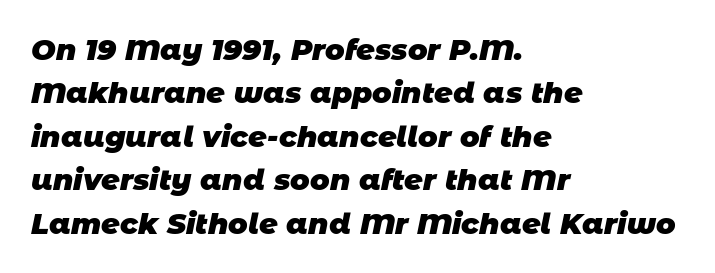
The image shows 29 px heavy sans-serif type; set left-aligned, normal line spacing (1.5x), normal letter spacing, not underlined; low stroke contrast and a large x-height.
